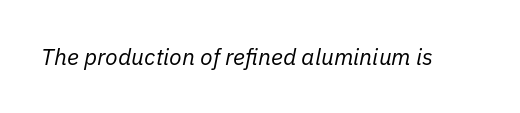
The strokes carry an ordinary text weight at most. Has an underline been added? It has not. Tracking here is standard; glyphs follow each other at the usual distance. Posture: slanted.
